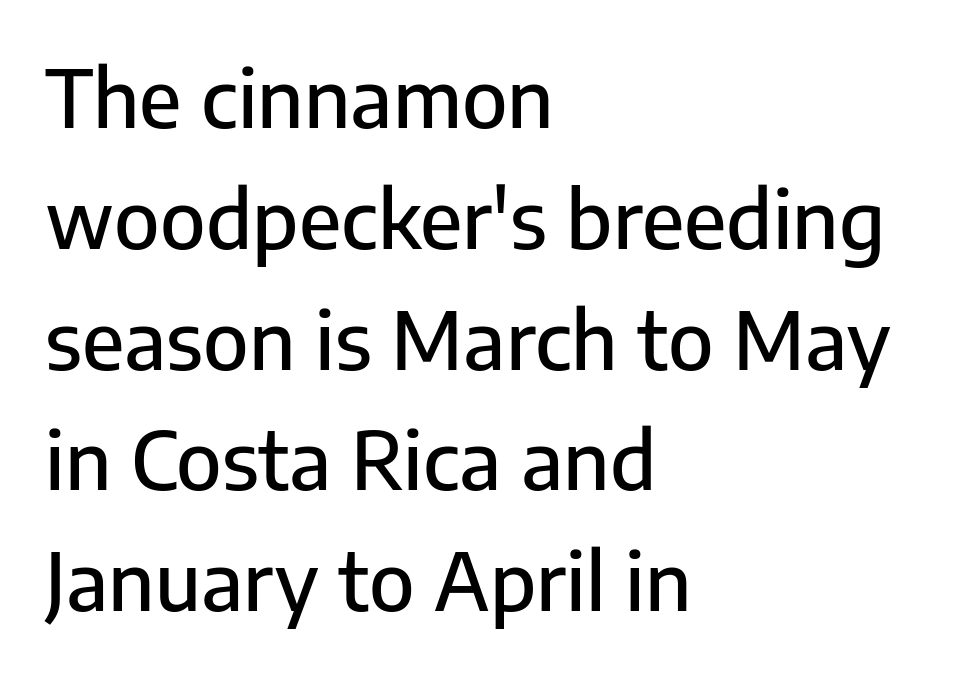
Q: Is the text italic (slanted)? A: No, it is upright.
Q: Is the typeface a serif or a sans-serif typeface? A: Sans-serif.
Q: Is the text underlined? A: No.
Q: How is the paragraph aligned? A: Left-aligned.
Q: Is the spacing between letters normal or unusually wide? A: Normal.
Q: Is the spacing between lines tight, normal or loose? A: Normal.
Q: Width (condensed, normal, or wide)? A: Normal.
Q: Stroke contrast? A: Low.
Q: x-height? A: Medium.
Q: Monospaced? A: No.
